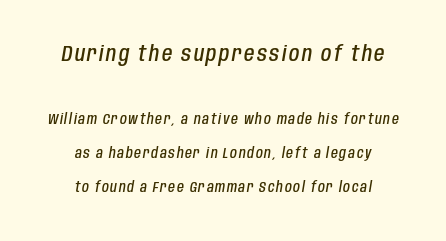
The image shows 21 px text type, italic (leaning right); set centered, loose line spacing (2.44x), not underlined; the first (top) block is 1.5x larger.
